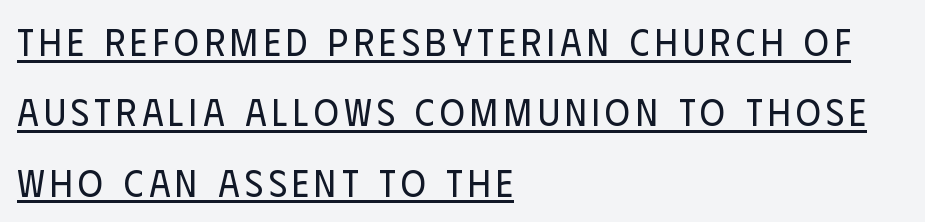
{"serif": "no", "italic": "no", "bold": "no", "weight": "regular", "width": "condensed", "stroke_contrast": "low", "x_height": "large", "monospaced": "no", "underline": "yes", "align": "left", "line_spacing_ratio": 1.85, "glyph_px": 38}
